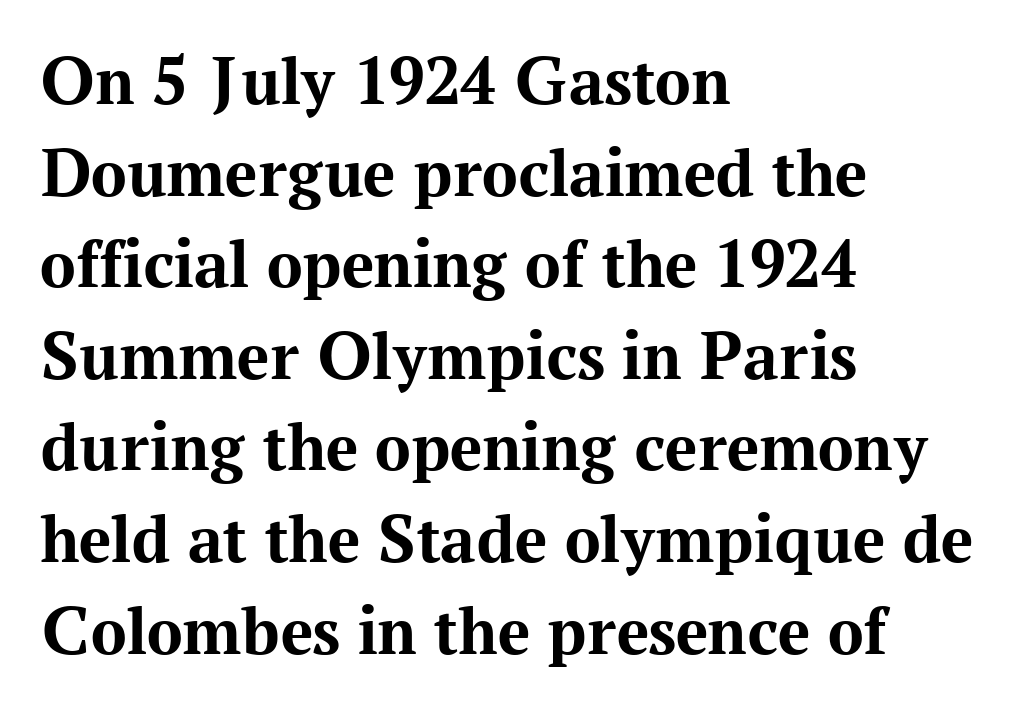
Q: Is the text bold? A: Yes.
Q: Is the text italic (slanted)? A: No, it is upright.
Q: Is the typeface a serif or a sans-serif typeface? A: Serif.
Q: Is the text underlined? A: No.
Q: How is the paragraph aligned? A: Left-aligned.
Q: Is the spacing between letters normal or unusually wide? A: Normal.
Q: Is the spacing between lines tight, normal or loose? A: Normal.
Q: Width (condensed, normal, or wide)? A: Normal.
Q: Stroke contrast? A: Medium.
Q: x-height? A: Medium.
Q: Monospaced? A: No.
